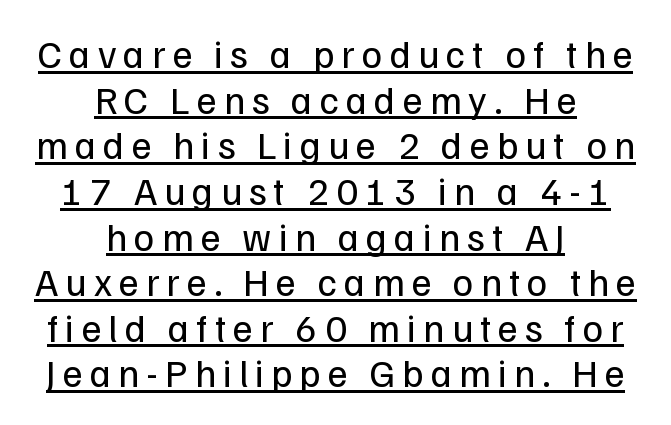
Does the type have serifs? No, each stem ends abruptly. No italicization has been applied; the sample stays upright. No heavy texture on the line: the type isn't bold. Has an underline been added? It has. Note the varied advance widths — an 'i' is clearly narrower than an 'm'.
